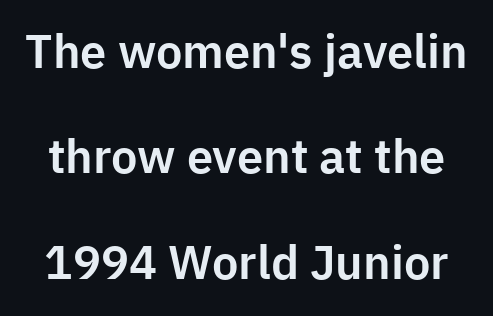
{"serif": "no", "italic": "no", "width": "normal", "stroke_contrast": "low", "x_height": "medium", "monospaced": "no", "underline": "no", "line_spacing": "loose", "line_spacing_ratio": 2.24, "letter_spacing": "normal", "letter_spacing_em": 0.0, "glyph_px": 47}
